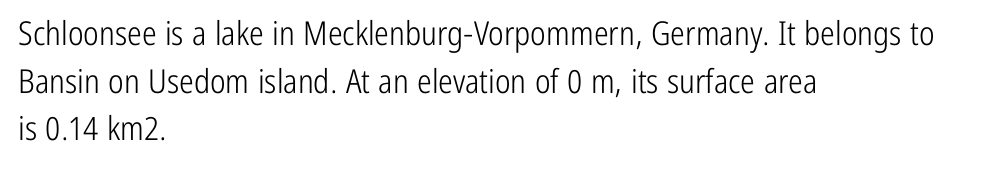
{"serif": "no", "italic": "no", "bold": "no", "weight": "light", "width": "condensed", "stroke_contrast": "low", "x_height": "medium", "monospaced": "no", "underline": "no", "align": "left", "line_spacing": "normal", "line_spacing_ratio": 1.44, "letter_spacing": "normal", "letter_spacing_em": 0.0, "glyph_px": 33}
